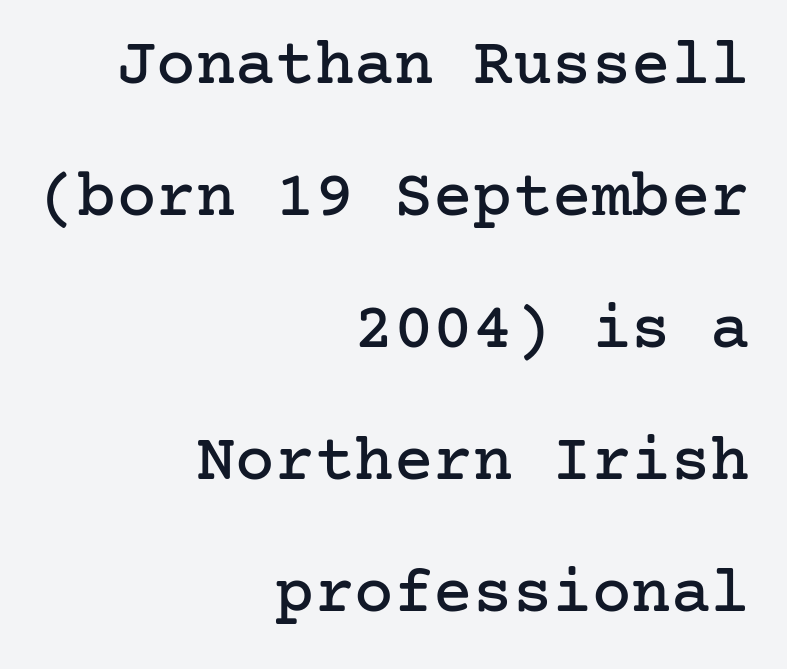
{"serif": "yes", "italic": "no", "width": "normal", "stroke_contrast": "low", "x_height": "medium", "underline": "no", "align": "right", "line_spacing": "loose", "line_spacing_ratio": 2.0, "letter_spacing": "normal", "letter_spacing_em": 0.0, "glyph_px": 66}
